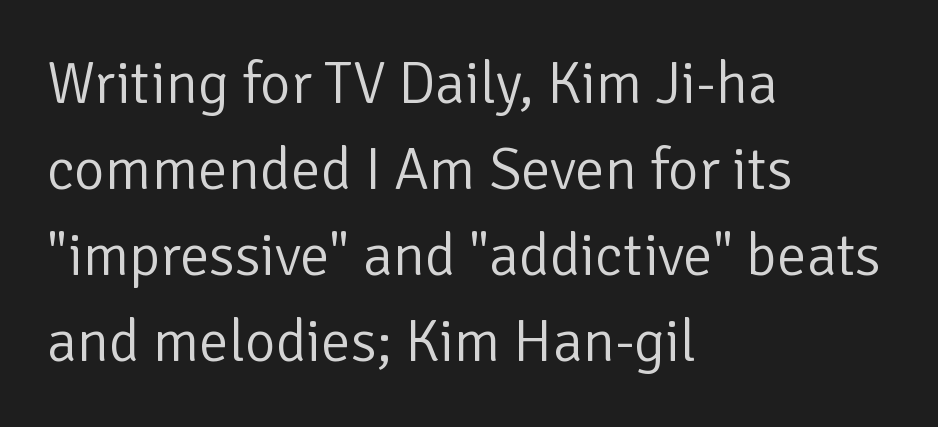
Q: Is the text bold? A: No.
Q: Is the text italic (slanted)? A: No, it is upright.
Q: Is the typeface a serif or a sans-serif typeface? A: Sans-serif.
Q: Is the text underlined? A: No.
Q: How is the paragraph aligned? A: Left-aligned.
Q: Is the spacing between letters normal or unusually wide? A: Normal.
Q: Is the spacing between lines tight, normal or loose? A: Normal.
Q: Width (condensed, normal, or wide)? A: Normal.
Q: Stroke contrast? A: Low.
Q: x-height? A: Medium.
Q: Monospaced? A: No.
